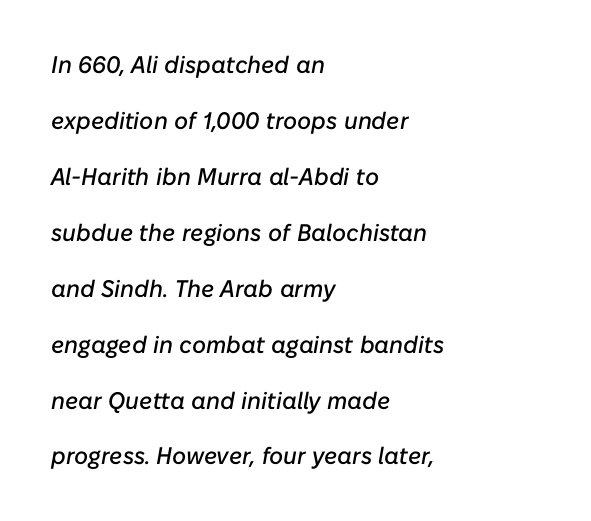
Q: Is the text italic (slanted)? A: Yes, it leans right by about 10 degrees.
Q: Is the text underlined? A: No.
Q: How is the paragraph aligned? A: Left-aligned.
Q: Is the spacing between letters normal or unusually wide? A: Normal.
Q: Is the spacing between lines tight, normal or loose? A: Loose.
